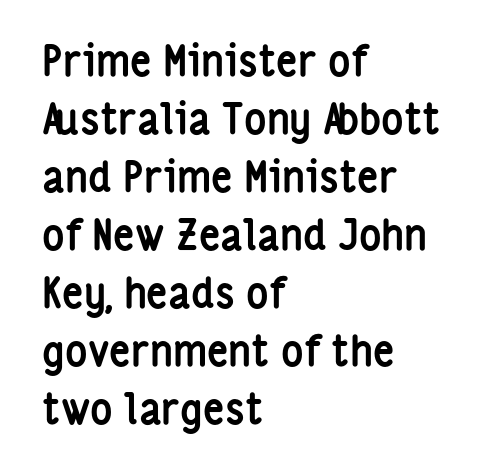
The image shows 42 px semibold, condensed sans-serif type, upright; set left-aligned, normal line spacing (1.38x), normal letter spacing, not underlined; low stroke contrast and a medium x-height.
